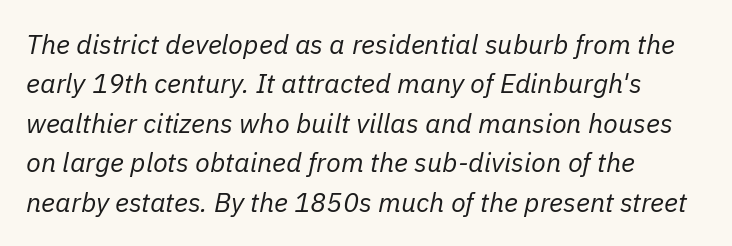
The image shows 27 px text type, italic (leaning right); set left-aligned, normal line spacing (1.46x), normal letter spacing, not underlined.
